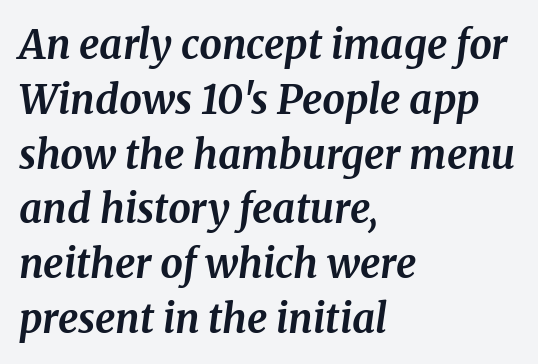
The image shows 40 px bold serif type, italic (leaning right); set left-aligned, normal line spacing (1.37x), normal letter spacing, not underlined; medium stroke contrast and a medium x-height.
